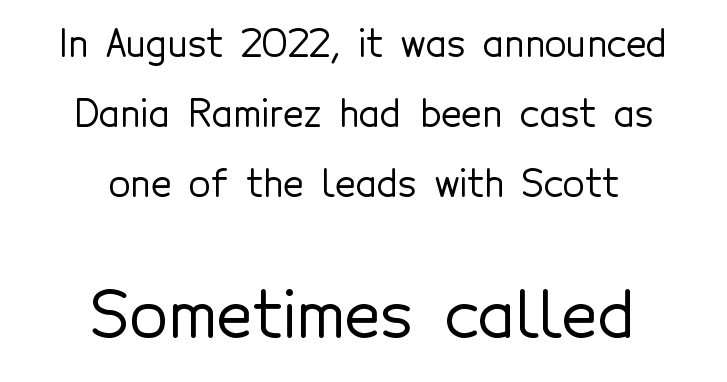
Q: Is the text italic (slanted)? A: No, it is upright.
Q: Is the typeface a serif or a sans-serif typeface? A: Sans-serif.
Q: Is the text underlined? A: No.
Q: How is the paragraph aligned? A: Centered.
Q: Is the spacing between letters normal or unusually wide? A: Normal.
Q: Is the spacing between lines tight, normal or loose? A: Loose.
Q: Which block of text is set in a larger size, the first (top) or the second (bottom)? A: The second (bottom) one.
Q: Width (condensed, normal, or wide)? A: Normal.
Q: x-height? A: Medium.
Q: Monospaced? A: No.
